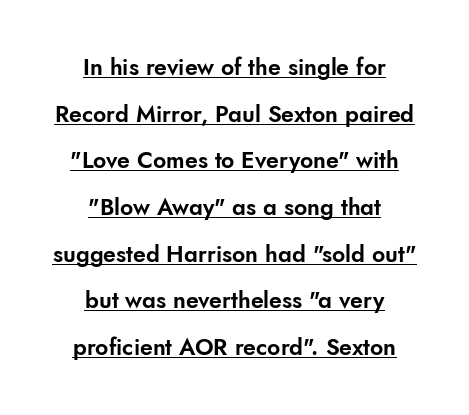
{"italic": "no", "underline": "yes", "align": "center", "line_spacing": "loose", "line_spacing_ratio": 2.03, "letter_spacing": "normal", "letter_spacing_em": 0.0, "glyph_px": 23}
